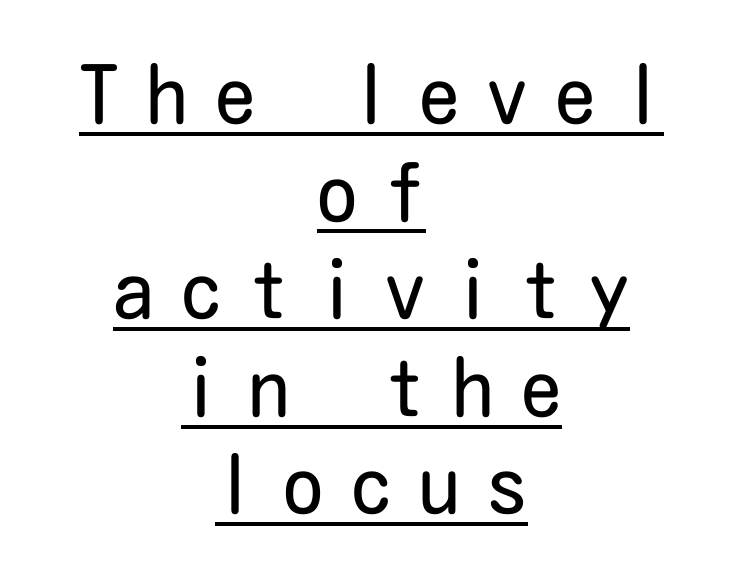
Q: Is the text bold? A: No.
Q: Is the text italic (slanted)? A: No, it is upright.
Q: Is the typeface a serif or a sans-serif typeface? A: Sans-serif.
Q: Is the text underlined? A: Yes.
Q: How is the paragraph aligned? A: Centered.
Q: Is the spacing between letters normal or unusually wide? A: Unusually wide.
Q: Width (condensed, normal, or wide)? A: Condensed.
Q: Stroke contrast? A: Low.
Q: x-height? A: Medium.
